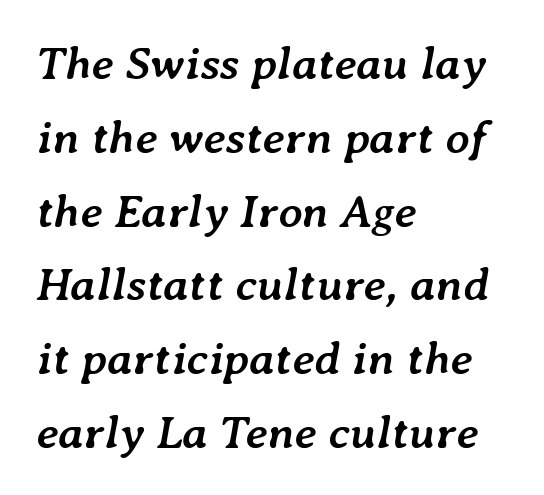
Q: Is the text bold? A: Yes.
Q: Is the text italic (slanted)? A: Yes, it leans right by about 7 degrees.
Q: Is the text underlined? A: No.
Q: How is the paragraph aligned? A: Left-aligned.
Q: Is the spacing between letters normal or unusually wide? A: Normal.
Q: Is the spacing between lines tight, normal or loose? A: Normal.
Q: Width (condensed, normal, or wide)? A: Normal.
Q: Stroke contrast? A: Low.
Q: x-height? A: Medium.
Q: Monospaced? A: No.
